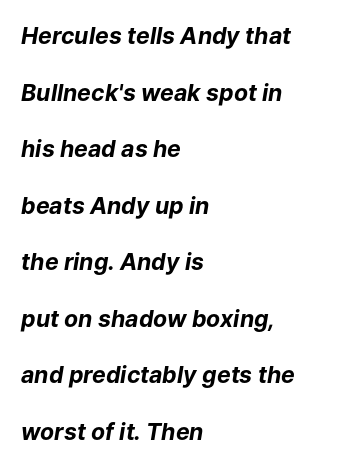
The image shows 23 px bold type, italic (leaning right); set left-aligned, loose line spacing (2.46x), normal letter spacing, not underlined.
